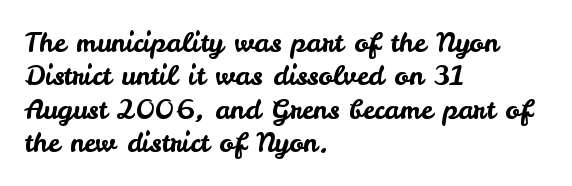
{"underline": "no", "align": "left", "line_spacing_ratio": 1.24, "letter_spacing": "normal", "letter_spacing_em": 0.0, "glyph_px": 27}
